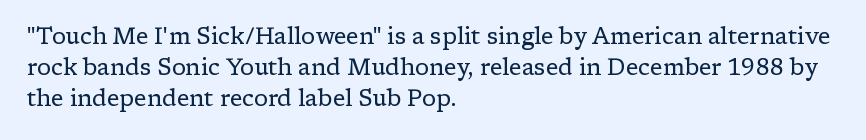
Q: Is the text bold? A: No.
Q: Is the text italic (slanted)? A: No, it is upright.
Q: Is the text underlined? A: No.
Q: How is the paragraph aligned? A: Left-aligned.
Q: Is the spacing between letters normal or unusually wide? A: Normal.
Q: Is the spacing between lines tight, normal or loose? A: Normal.
